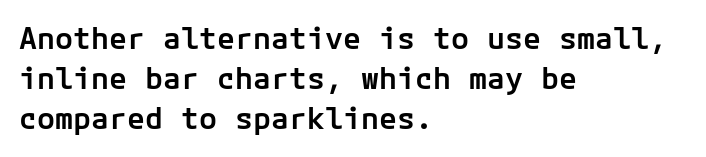
{"serif": "no", "italic": "no", "bold": "semi", "weight": "semibold", "width": "normal", "stroke_contrast": "low", "x_height": "medium", "underline": "no", "align": "left", "line_spacing": "normal", "line_spacing_ratio": 1.34, "letter_spacing": "normal", "letter_spacing_em": 0.0, "glyph_px": 30}
